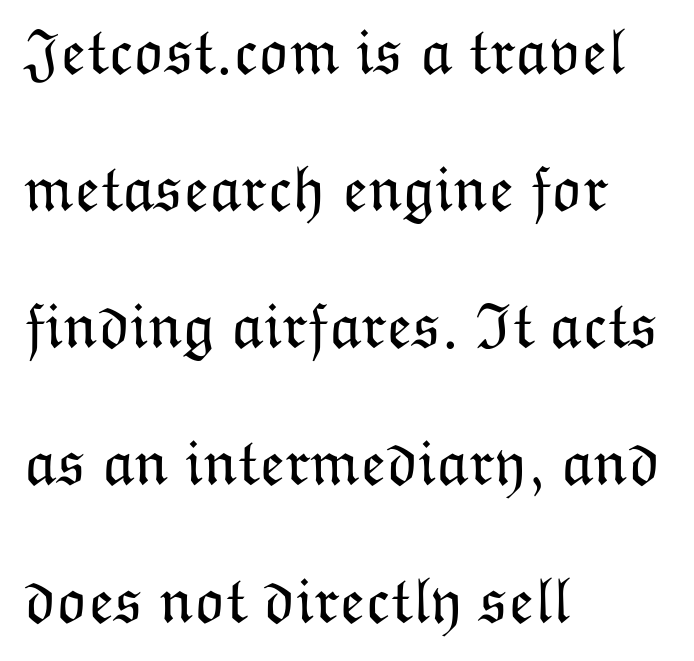
Q: Is the text bold? A: No.
Q: Is the text italic (slanted)? A: No, it is upright.
Q: Is the text underlined? A: No.
Q: How is the paragraph aligned? A: Left-aligned.
Q: Is the spacing between letters normal or unusually wide? A: Normal.
Q: Is the spacing between lines tight, normal or loose? A: Loose.
Q: Width (condensed, normal, or wide)? A: Normal.
Q: Stroke contrast? A: Low.
Q: x-height? A: Medium.
Q: Monospaced? A: No.
